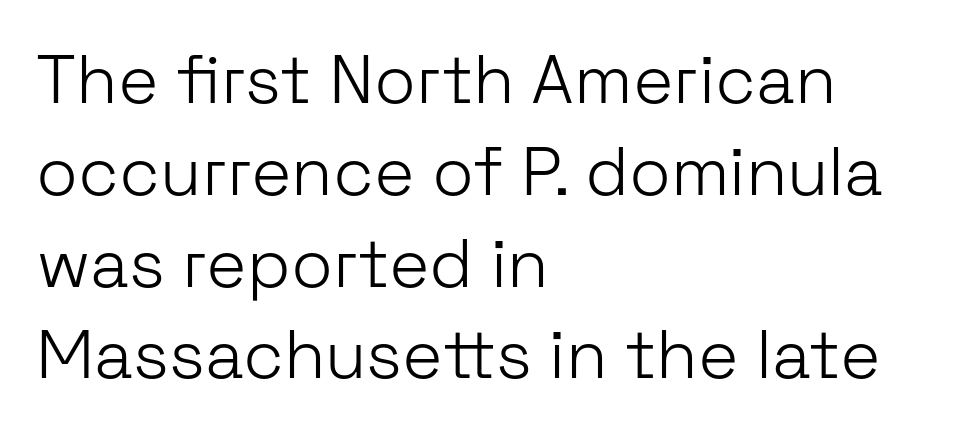
{"serif": "no", "italic": "no", "bold": "no", "weight": "light", "width": "normal", "stroke_contrast": "low", "x_height": "medium", "monospaced": "no", "underline": "no", "align": "left", "line_spacing": "normal", "line_spacing_ratio": 1.35, "letter_spacing": "normal", "letter_spacing_em": 0.0, "glyph_px": 68}
